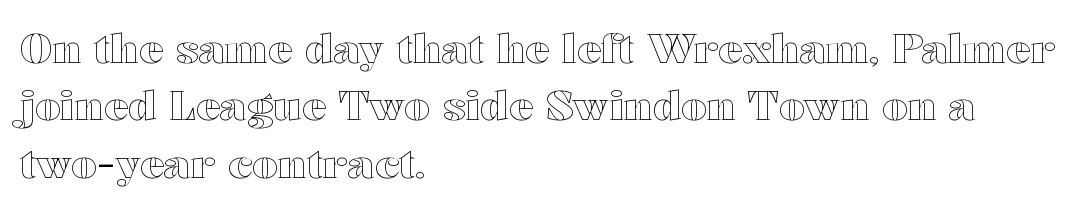
Posture: straight, roman, zero tilt. Descenders are the only things crossing below the line. The letters advance in unequal steps, a hallmark of proportional type. The rows are spaced the way most documents space them. Which margin do the lines hug? The left one — the right edge is uneven.
